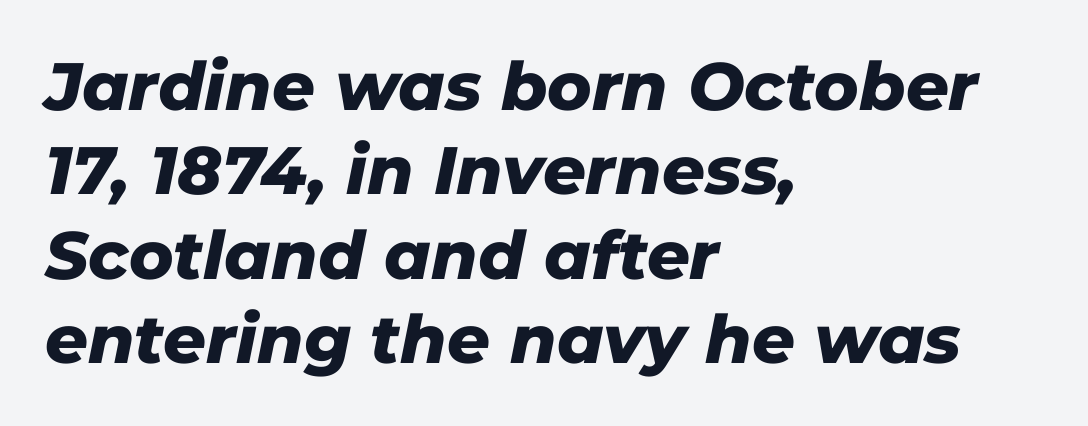
{"italic": "yes", "lean": "right", "slant_degrees": 11, "bold": "yes", "weight": "heavy", "width": "normal", "stroke_contrast": "low", "x_height": "medium", "monospaced": "no", "underline": "no", "align": "left", "line_spacing": "normal", "line_spacing_ratio": 1.26, "letter_spacing": "normal", "letter_spacing_em": 0.0, "glyph_px": 67}
